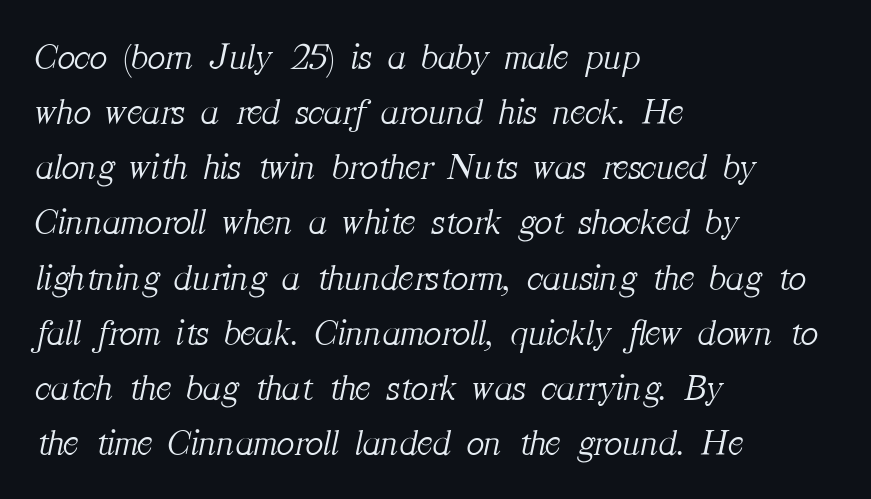
{"serif": "yes", "italic": "yes", "lean": "right", "slant_degrees": 12, "bold": "no", "weight": "light", "width": "normal", "stroke_contrast": "medium", "x_height": "medium", "monospaced": "no", "underline": "no", "align": "left", "line_spacing": "normal", "line_spacing_ratio": 1.49, "letter_spacing": "normal", "letter_spacing_em": 0.0, "glyph_px": 37}
